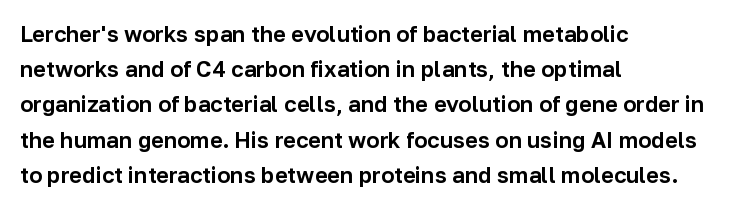
{"italic": "no", "underline": "no", "align": "left", "line_spacing": "normal", "line_spacing_ratio": 1.6, "letter_spacing": "normal", "letter_spacing_em": 0.0, "glyph_px": 22}
